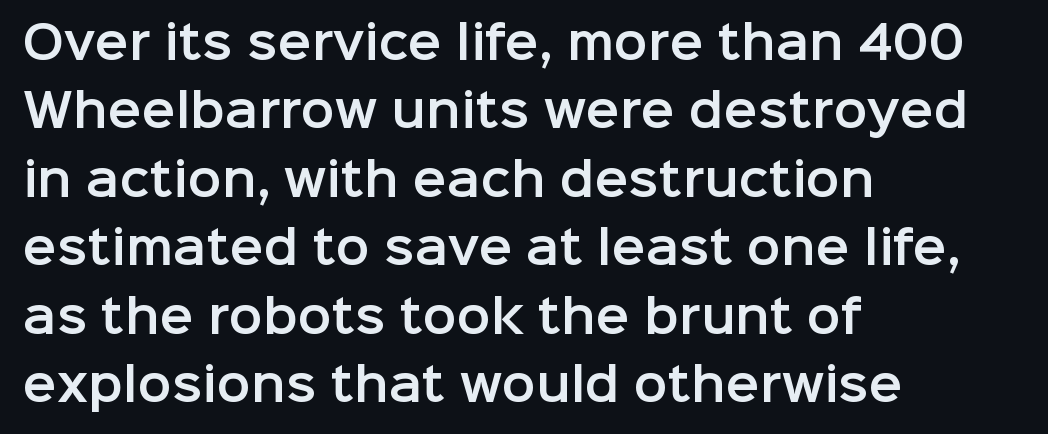
{"serif": "no", "italic": "no", "width": "normal", "stroke_contrast": "low", "x_height": "medium", "monospaced": "no", "underline": "no", "align": "left", "line_spacing": "normal", "line_spacing_ratio": 1.52, "letter_spacing": "normal", "letter_spacing_em": 0.0, "glyph_px": 45}
